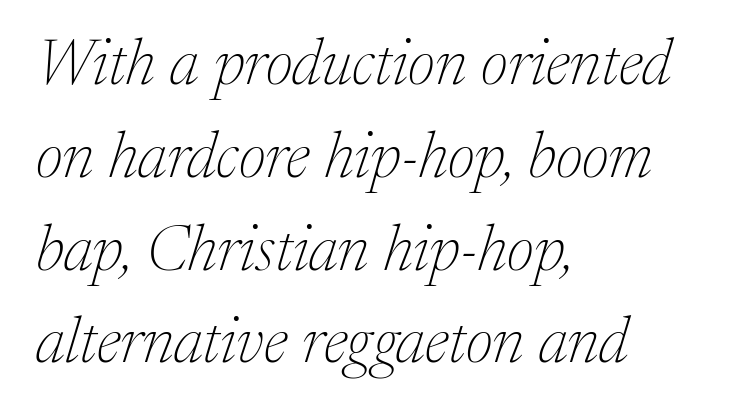
{"serif": "yes", "italic": "yes", "lean": "right", "slant_degrees": 17, "bold": "no", "weight": "thin", "width": "normal", "stroke_contrast": "medium", "x_height": "medium", "monospaced": "no", "underline": "no", "align": "left", "line_spacing": "normal", "line_spacing_ratio": 1.45, "letter_spacing": "normal", "letter_spacing_em": 0.0, "glyph_px": 64}
